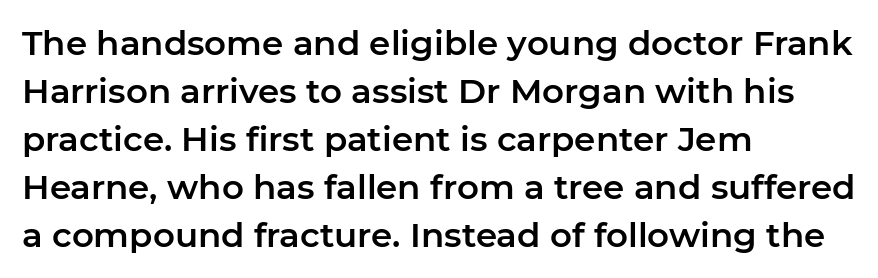
Q: Is the text italic (slanted)? A: No, it is upright.
Q: Is the typeface a serif or a sans-serif typeface? A: Sans-serif.
Q: Is the text underlined? A: No.
Q: How is the paragraph aligned? A: Left-aligned.
Q: Is the spacing between letters normal or unusually wide? A: Normal.
Q: Is the spacing between lines tight, normal or loose? A: Normal.
Q: Width (condensed, normal, or wide)? A: Normal.
Q: Stroke contrast? A: Low.
Q: x-height? A: Medium.
Q: Monospaced? A: No.
